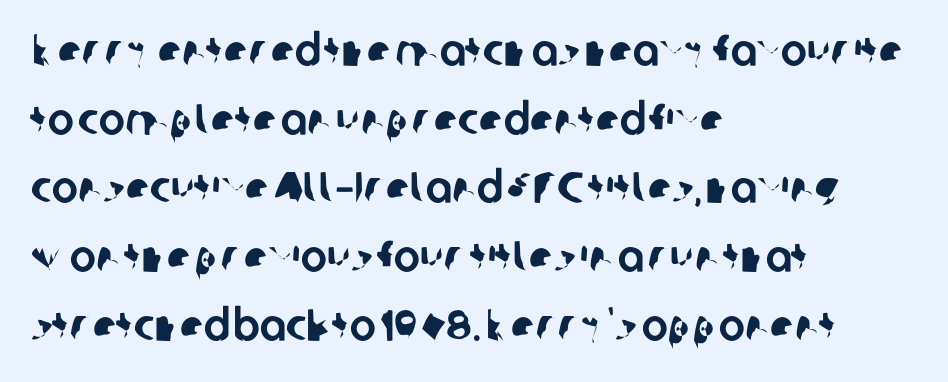
{"serif": "no", "width": "normal", "stroke_contrast": "low", "x_height": "medium", "monospaced": "no", "underline": "no", "align": "left", "line_spacing": "normal", "line_spacing_ratio": 1.56, "letter_spacing": "normal", "letter_spacing_em": 0.0, "glyph_px": 44}
